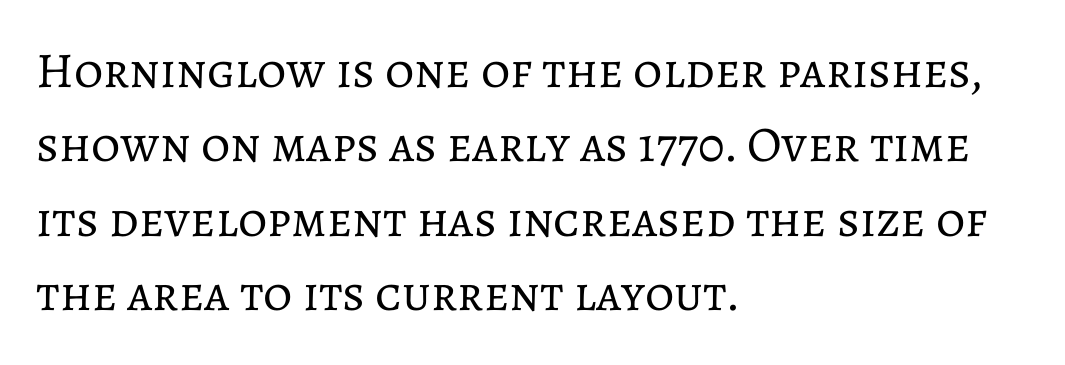
{"italic": "no", "bold": "no", "weight": "regular", "width": "normal", "stroke_contrast": "low", "x_height": "medium", "monospaced": "no", "underline": "no", "align": "left", "line_spacing": "normal", "line_spacing_ratio": 1.49, "letter_spacing": "normal", "letter_spacing_em": 0.0, "glyph_px": 50}
